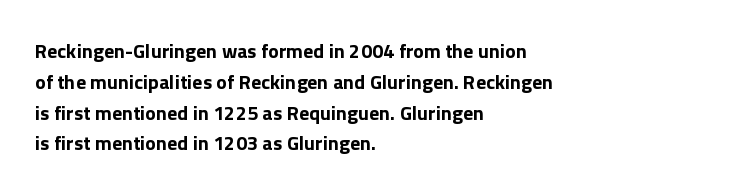
{"italic": "no", "bold": "yes", "underline": "no", "align": "left", "line_spacing": "normal", "line_spacing_ratio": 1.54, "letter_spacing": "normal", "letter_spacing_em": 0.0, "glyph_px": 20}
